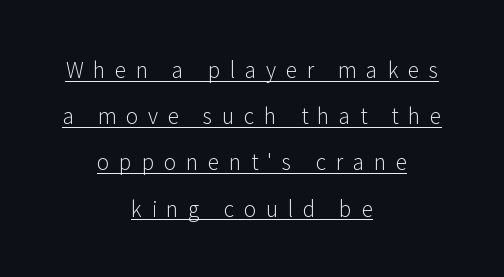
The weight would be labelled regular, book, light, or lighter still. Compared with a flush-left layout, this one balances lines on the center instead. This is roman type, the default non-slanted kind. This sample uses expanded letter spacing, leaving extra air between glyphs. Vertical spacing — loose. Check the space under the baseline: a stroke is drawn there.
